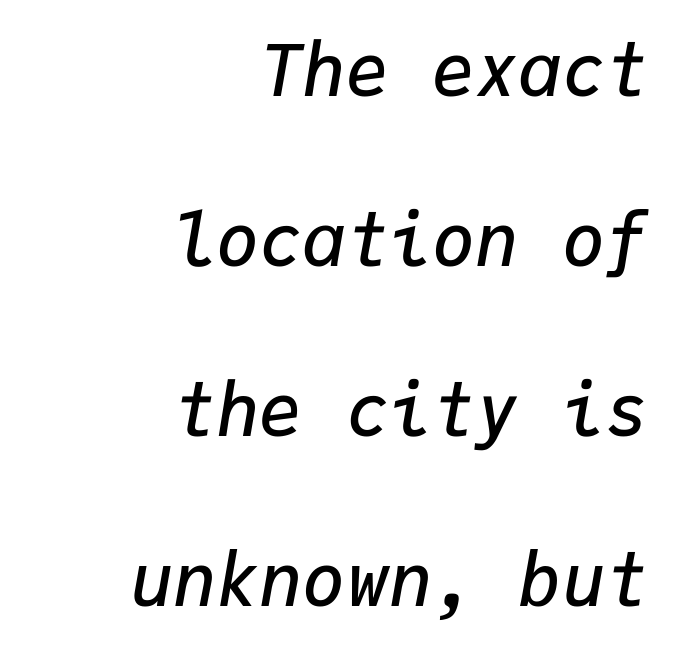
Q: Is the text bold? A: Semi-bold.
Q: Is the text italic (slanted)? A: Yes, it leans right by about 9 degrees.
Q: Is the text underlined? A: No.
Q: How is the paragraph aligned? A: Right-aligned.
Q: Is the spacing between letters normal or unusually wide? A: Normal.
Q: Is the spacing between lines tight, normal or loose? A: Loose.
Q: Width (condensed, normal, or wide)? A: Normal.
Q: Stroke contrast? A: Low.
Q: x-height? A: Medium.
Q: Monospaced? A: Yes.
